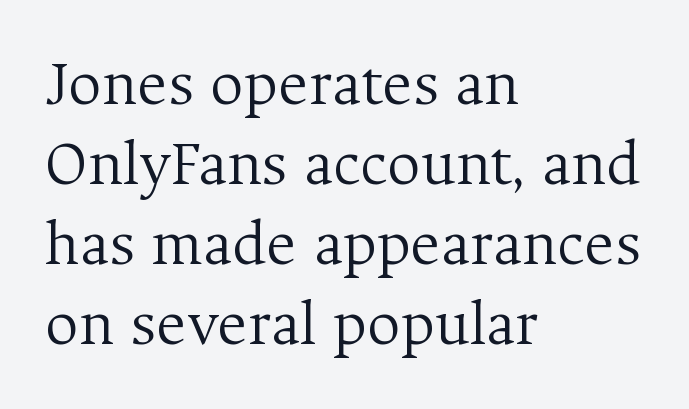
{"serif": "yes", "italic": "no", "bold": "no", "weight": "light", "width": "normal", "stroke_contrast": "medium", "x_height": "medium", "monospaced": "no", "underline": "no", "align": "left", "line_spacing_ratio": 1.23, "letter_spacing": "normal", "letter_spacing_em": 0.0, "glyph_px": 65}
